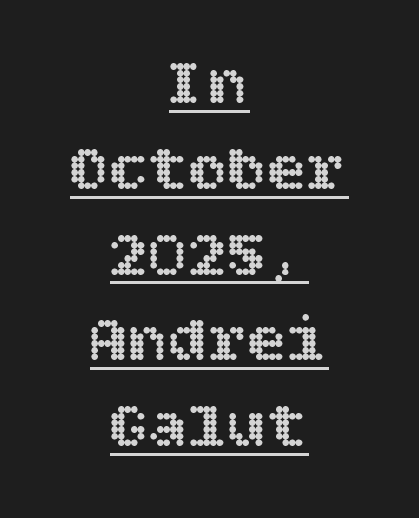
The image shows 66 px text type, upright; set centered, normal line spacing (1.3x), normal letter spacing, underlined; a large x-height.
